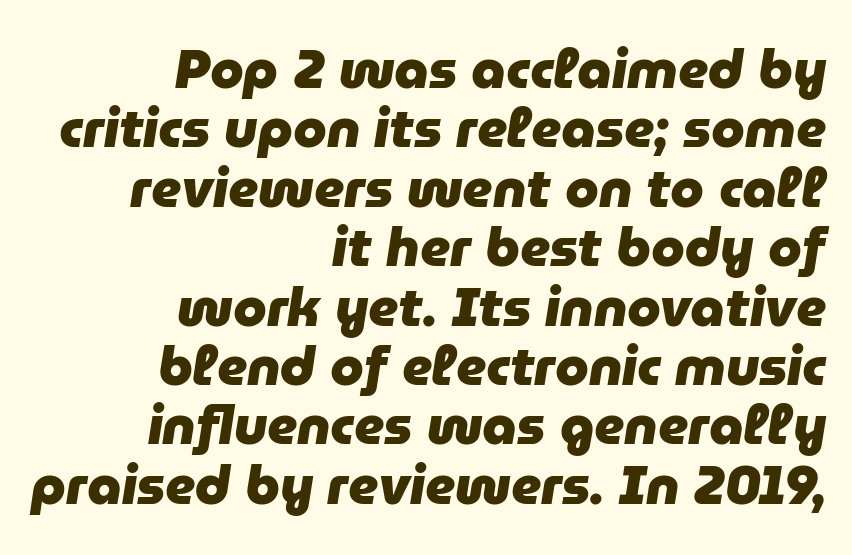
Q: Is the text bold? A: Yes.
Q: Is the text italic (slanted)? A: Yes, it leans right by about 9 degrees.
Q: Is the text underlined? A: No.
Q: How is the paragraph aligned? A: Right-aligned.
Q: Is the spacing between letters normal or unusually wide? A: Normal.
Q: Is the spacing between lines tight, normal or loose? A: Tight.
Q: Width (condensed, normal, or wide)? A: Normal.
Q: Stroke contrast? A: Low.
Q: x-height? A: Medium.
Q: Monospaced? A: No.
